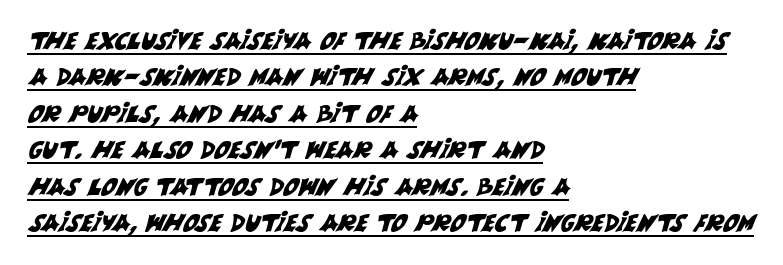
A student would call this left alignment; a typographer would say flush left, rag right. Notice how a bar underscores the lettering throughout. The line-height multiplier appears to be the usual default. The letters sit at their default tracking, neither squeezed nor spread.
